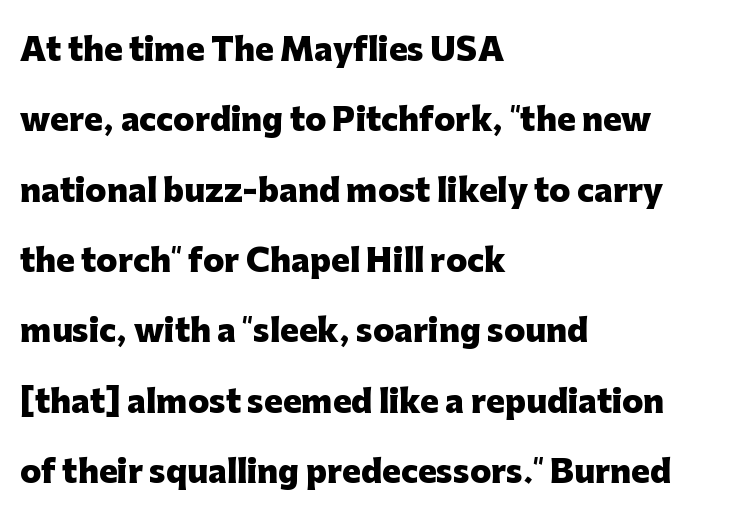
The image shows 31 px heavy sans-serif type, upright; set left-aligned, loose line spacing (2.27x), normal letter spacing, not underlined; low stroke contrast and a medium x-height.
